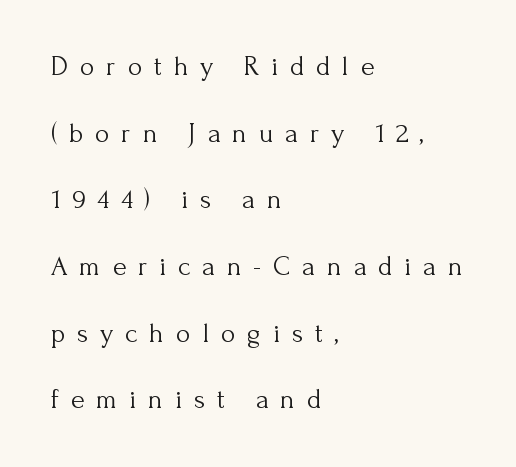
The image shows 28 px light serif type, upright; set left-aligned, loose line spacing (2.38x), unusually wide letter spacing (+0.42 em), not underlined; medium stroke contrast and a small x-height.
